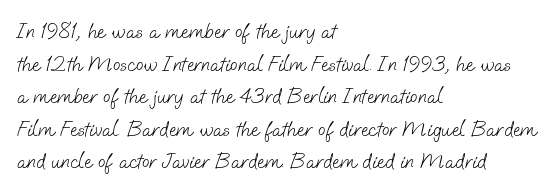
Q: Is the text bold? A: No.
Q: Is the text underlined? A: No.
Q: How is the paragraph aligned? A: Left-aligned.
Q: Is the spacing between letters normal or unusually wide? A: Normal.
Q: Is the spacing between lines tight, normal or loose? A: Normal.
